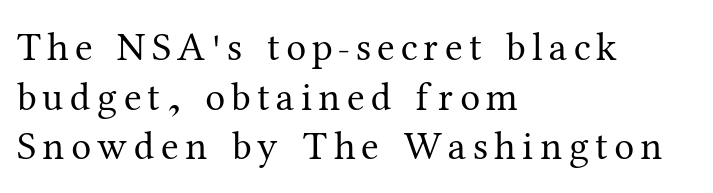
{"serif": "yes", "italic": "no", "bold": "no", "weight": "regular", "width": "normal", "stroke_contrast": "medium", "x_height": "medium", "monospaced": "no", "underline": "no", "align": "left", "line_spacing_ratio": 1.24, "glyph_px": 40}
